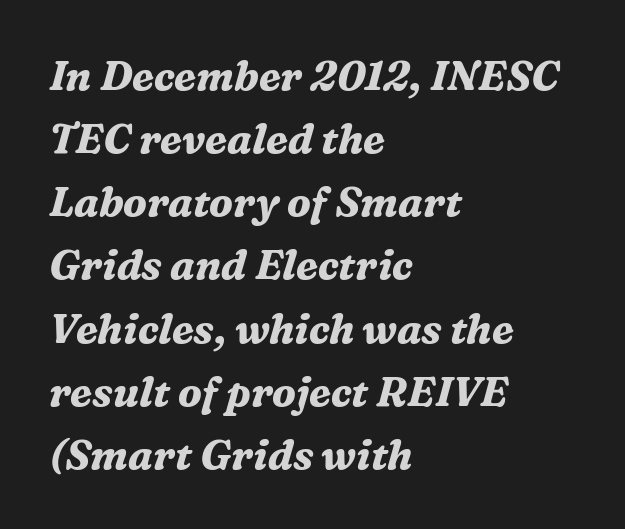
The image shows 41 px bold serif type, italic (leaning right); set left-aligned, normal line spacing (1.54x), normal letter spacing, not underlined; medium stroke contrast and a medium x-height.
